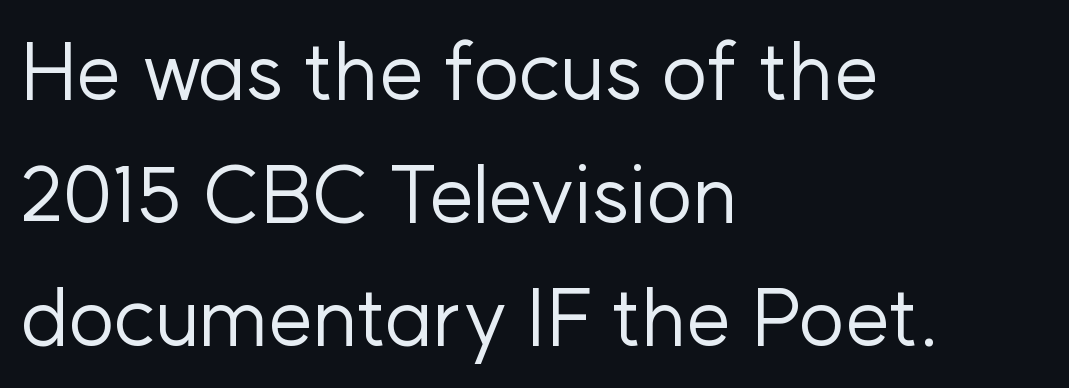
{"serif": "no", "italic": "no", "bold": "no", "weight": "regular", "width": "normal", "stroke_contrast": "low", "x_height": "medium", "monospaced": "no", "underline": "no", "align": "left", "line_spacing": "normal", "line_spacing_ratio": 1.54, "letter_spacing": "normal", "letter_spacing_em": 0.0, "glyph_px": 80}
